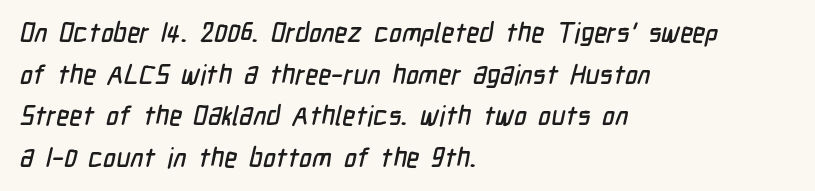
Q: Is the text underlined? A: No.
Q: How is the paragraph aligned? A: Left-aligned.
Q: Is the spacing between letters normal or unusually wide? A: Normal.
Q: Is the spacing between lines tight, normal or loose? A: Normal.
